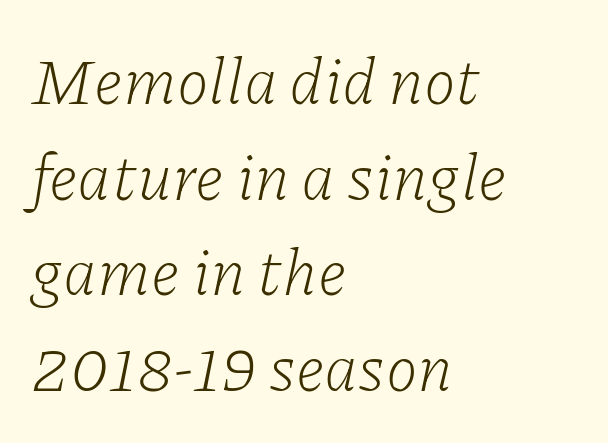
{"serif": "yes", "italic": "yes", "lean": "right", "slant_degrees": 11, "bold": "no", "weight": "light", "width": "normal", "stroke_contrast": "low", "x_height": "medium", "monospaced": "no", "underline": "no", "align": "left", "line_spacing": "normal", "line_spacing_ratio": 1.47, "letter_spacing": "normal", "letter_spacing_em": 0.0, "glyph_px": 65}
